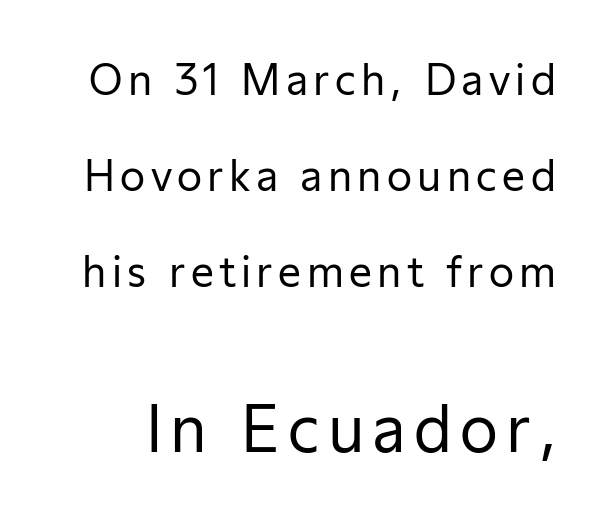
{"serif": "no", "italic": "no", "bold": "no", "weight": "regular", "width": "normal", "stroke_contrast": "low", "x_height": "medium", "monospaced": "no", "underline": "no", "line_spacing": "loose", "line_spacing_ratio": 2.34, "larger_block": "second", "size_ratio": 1.51, "glyph_px": 62}
